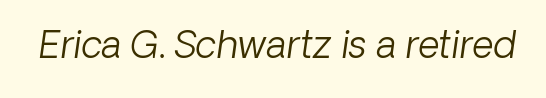
Q: Is the text bold? A: No.
Q: Is the typeface a serif or a sans-serif typeface? A: Sans-serif.
Q: Is the text underlined? A: No.
Q: Is the spacing between letters normal or unusually wide? A: Normal.
Q: Width (condensed, normal, or wide)? A: Normal.
Q: Stroke contrast? A: Low.
Q: x-height? A: Medium.
Q: Monospaced? A: No.
